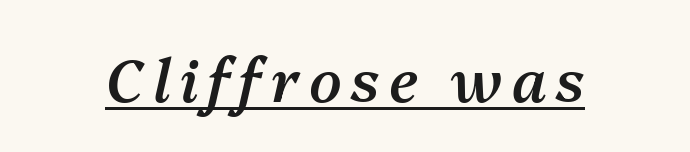
{"italic": "yes", "lean": "right", "slant_degrees": 13, "bold": "semi", "weight": "semibold", "width": "normal", "stroke_contrast": "medium", "x_height": "medium", "monospaced": "no", "underline": "yes", "glyph_px": 59}
